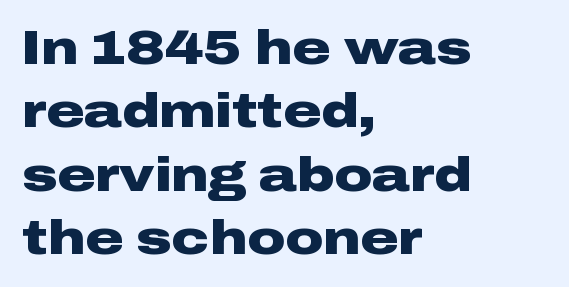
Q: Is the text bold? A: Yes.
Q: Is the text italic (slanted)? A: No, it is upright.
Q: Is the typeface a serif or a sans-serif typeface? A: Sans-serif.
Q: Is the text underlined? A: No.
Q: How is the paragraph aligned? A: Left-aligned.
Q: Is the spacing between letters normal or unusually wide? A: Normal.
Q: Is the spacing between lines tight, normal or loose? A: Normal.
Q: Width (condensed, normal, or wide)? A: Wide.
Q: Stroke contrast? A: Low.
Q: x-height? A: Medium.
Q: Monospaced? A: No.
